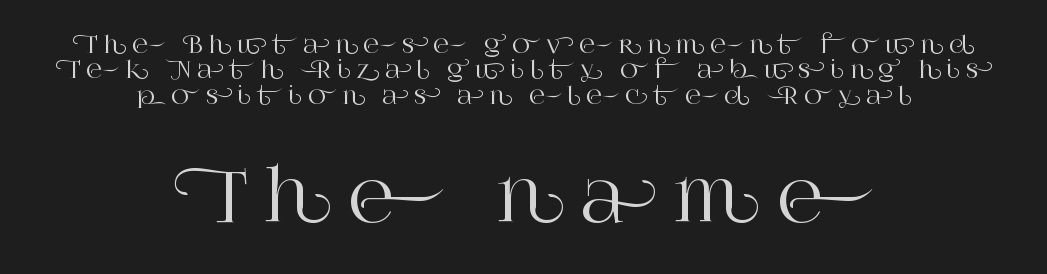
The image shows 71 px serif type, upright; set centered, tight line spacing (1.06x), unusually wide letter spacing (+0.23 em), not underlined; the second (bottom) block is 2.96x larger; high stroke contrast and a large x-height.
